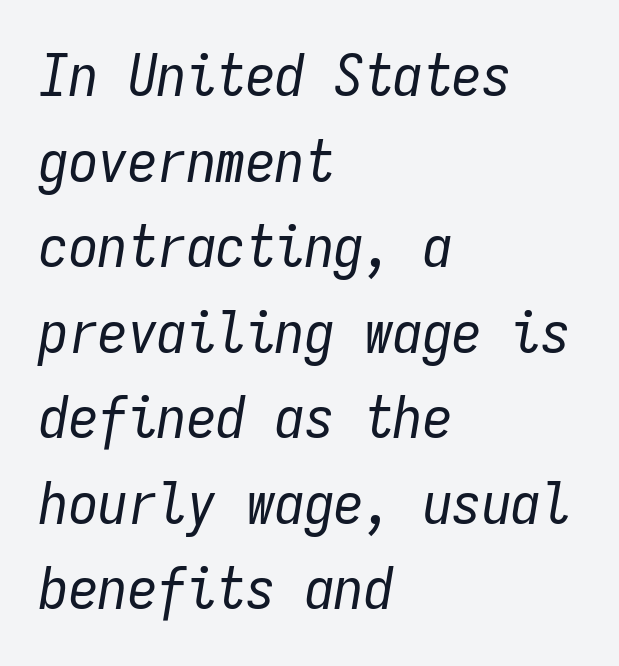
The image shows 59 px regular-weight, condensed type, italic (leaning right), monospaced; set left-aligned, normal line spacing (1.45x), normal letter spacing, not underlined; low stroke contrast and a medium x-height.
